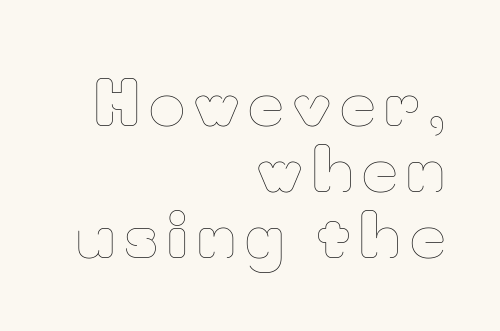
A clean baseline with only descenders dipping below it. The weight tops out at a normal text grade. Note the varied advance widths — an 'i' is clearly narrower than an 'm'. How would I describe the line gaps? Narrow and economical. A flush-right, rag-left setting is used for this passage.
